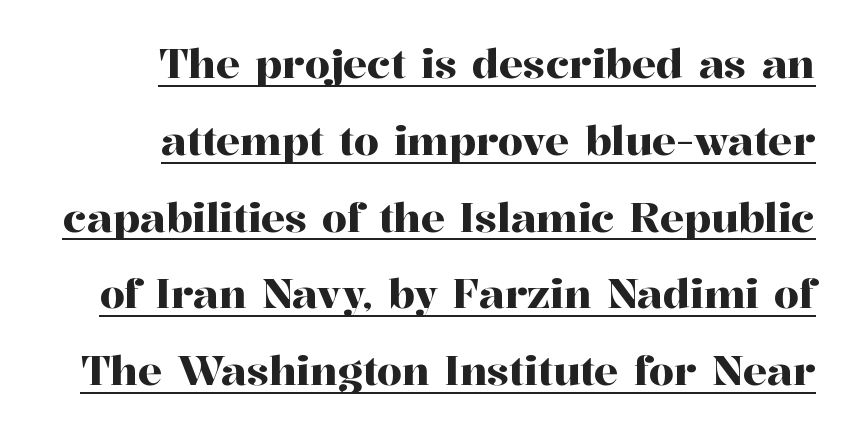
Is there an underline? Yes — a line sits under the letters. Observe the serifs anchoring each vertical stroke in this sample. Each line ends at the same right margin while the left side varies. How are the letters spaced? Ordinarily, with no added tracking. Looks like regular typesetting: each glyph gets only the width it needs. Baseline-to-baseline distance is far greater than the letter height.
